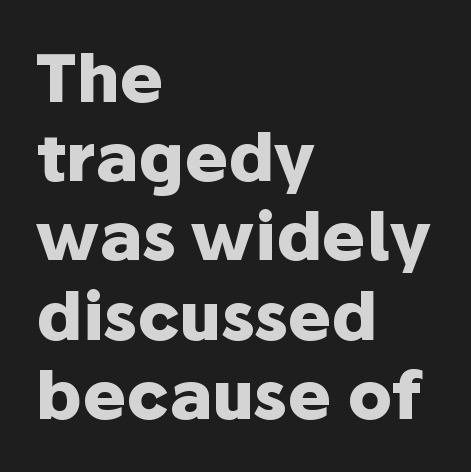
Q: Is the text bold? A: Yes.
Q: Is the text italic (slanted)? A: No, it is upright.
Q: Is the typeface a serif or a sans-serif typeface? A: Sans-serif.
Q: Is the text underlined? A: No.
Q: How is the paragraph aligned? A: Left-aligned.
Q: Is the spacing between letters normal or unusually wide? A: Normal.
Q: Width (condensed, normal, or wide)? A: Normal.
Q: Stroke contrast? A: Low.
Q: x-height? A: Medium.
Q: Monospaced? A: No.
